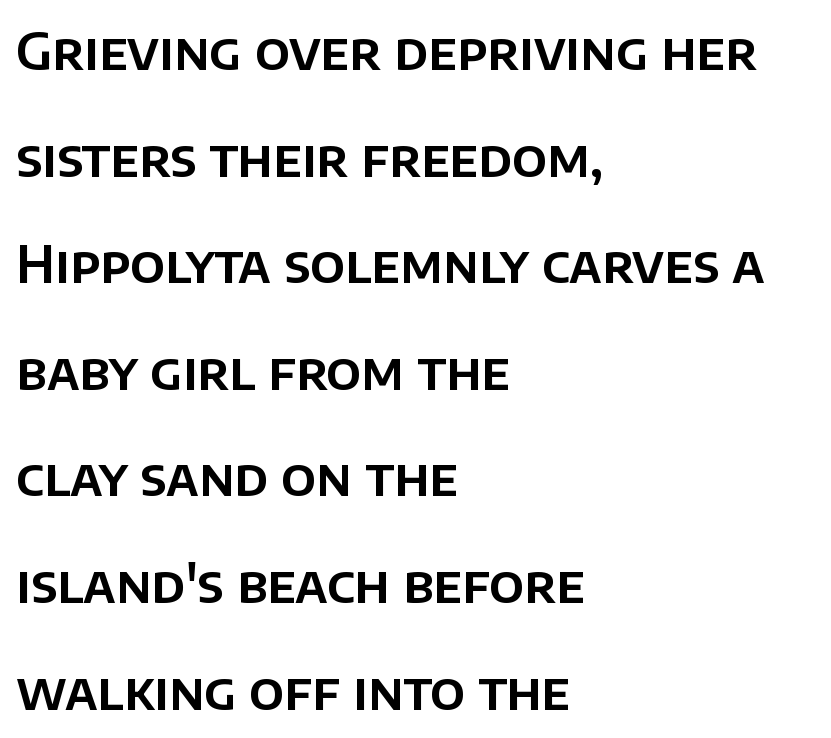
The face used here is proportionally spaced, like ordinary book or web type. Examine the stroke ends and you'll find no serifs. The horizontal fit of the characters is conventional and even. Descender tails drop into unmarked territory. Nope, not italic — everything's standing straight. The passage shown stacks its lines with a broad gap.
